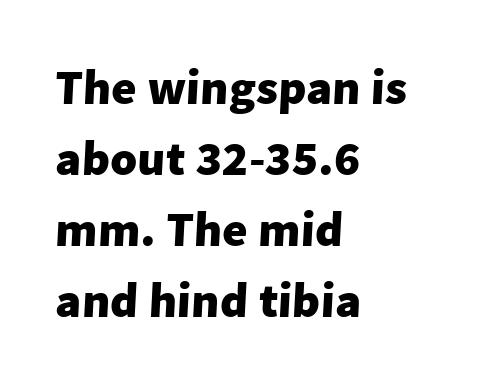
The image shows 49 px heavy sans-serif type; set left-aligned, normal line spacing (1.45x), normal letter spacing, not underlined; low stroke contrast and a medium x-height.
